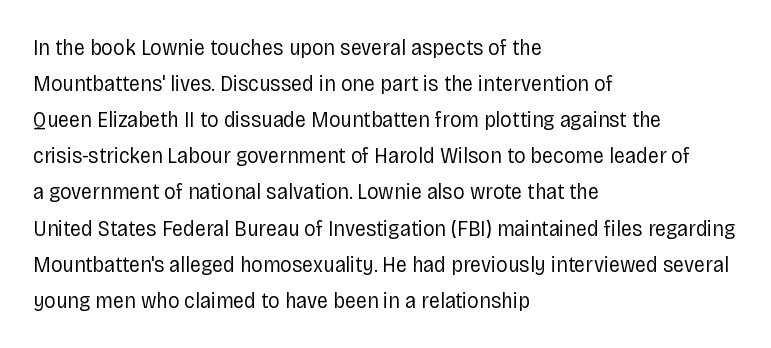
Q: Is the text bold? A: No.
Q: Is the text italic (slanted)? A: No, it is upright.
Q: Is the text underlined? A: No.
Q: How is the paragraph aligned? A: Left-aligned.
Q: Is the spacing between letters normal or unusually wide? A: Normal.
Q: Is the spacing between lines tight, normal or loose? A: Normal.
